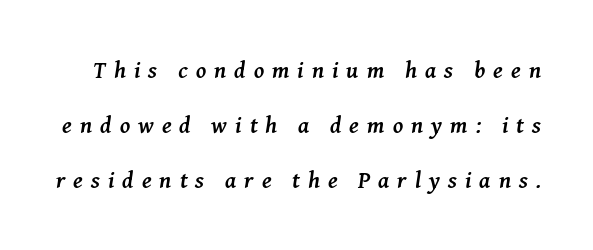
Q: Is the text bold? A: Yes.
Q: Is the text italic (slanted)? A: Yes, it leans right by about 8 degrees.
Q: Is the text underlined? A: No.
Q: Is the spacing between letters normal or unusually wide? A: Unusually wide.
Q: Is the spacing between lines tight, normal or loose? A: Loose.
